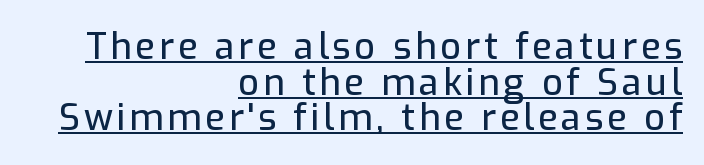
The image shows 36 px sans-serif type, upright; set right-aligned, tight line spacing (0.99x), underlined; low stroke contrast and a medium x-height.
